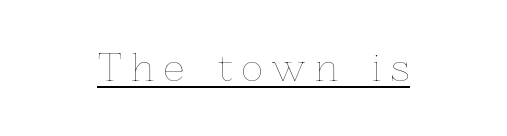
{"italic": "no", "bold": "no", "weight": "thin", "width": "normal", "stroke_contrast": "low", "x_height": "medium", "monospaced": "no", "underline": "yes", "align": "center", "letter_spacing": "wide", "letter_spacing_em": 0.27, "glyph_px": 36}
